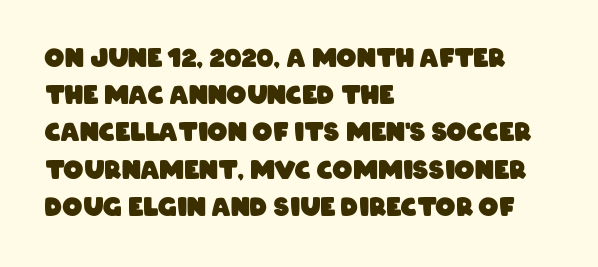
Q: Is the text bold? A: Yes.
Q: Is the text underlined? A: No.
Q: How is the paragraph aligned? A: Left-aligned.
Q: Is the spacing between letters normal or unusually wide? A: Normal.
Q: Is the spacing between lines tight, normal or loose? A: Normal.
